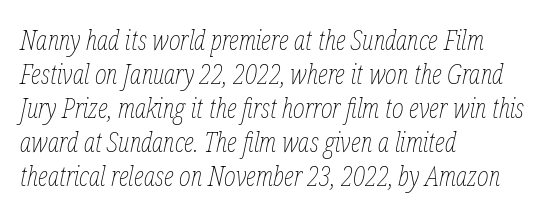
{"italic": "yes", "lean": "right", "slant_degrees": 12, "bold": "no", "weight": "thin", "width": "condensed", "stroke_contrast": "low", "x_height": "medium", "monospaced": "no", "underline": "no", "align": "left", "line_spacing_ratio": 1.21, "letter_spacing": "normal", "letter_spacing_em": 0.0, "glyph_px": 28}
